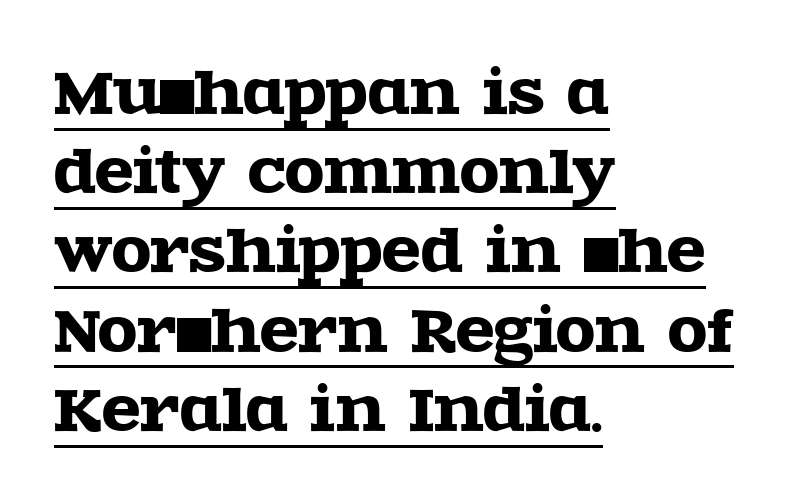
{"serif": "yes", "italic": "no", "width": "wide", "x_height": "large", "monospaced": "no", "underline": "yes", "align": "left", "line_spacing": "normal", "line_spacing_ratio": 1.39, "letter_spacing": "normal", "letter_spacing_em": 0.0, "glyph_px": 57}
